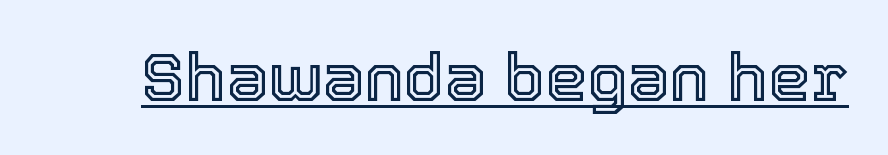
The image shows 67 px text type, upright; set normal letter spacing, underlined; a medium x-height.
